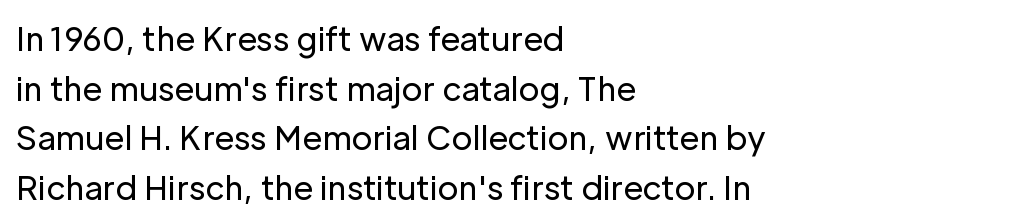
Q: Is the text bold? A: No.
Q: Is the text italic (slanted)? A: No, it is upright.
Q: Is the typeface a serif or a sans-serif typeface? A: Sans-serif.
Q: Is the text underlined? A: No.
Q: How is the paragraph aligned? A: Left-aligned.
Q: Is the spacing between letters normal or unusually wide? A: Normal.
Q: Is the spacing between lines tight, normal or loose? A: Normal.
Q: Width (condensed, normal, or wide)? A: Normal.
Q: Stroke contrast? A: Low.
Q: x-height? A: Medium.
Q: Monospaced? A: No.
